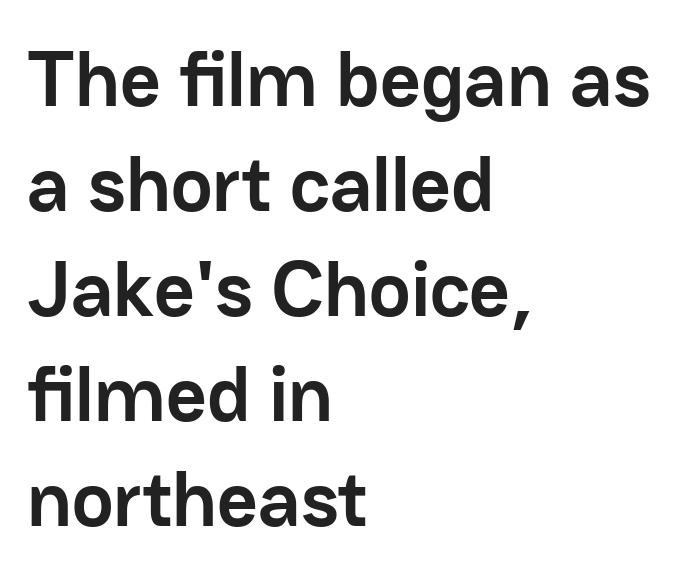
The image shows 79 px semibold sans-serif type, upright; set left-aligned, normal line spacing (1.33x), normal letter spacing, not underlined; low stroke contrast and a medium x-height.
